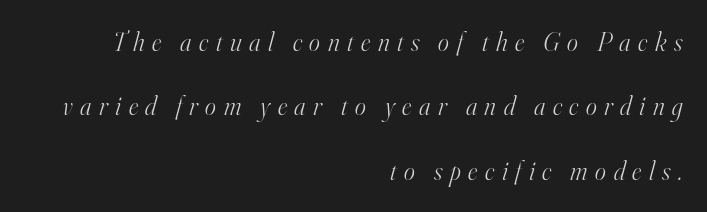
Q: Is the text bold? A: No.
Q: Is the text italic (slanted)? A: Yes, it leans right by about 16 degrees.
Q: Is the text underlined? A: No.
Q: How is the paragraph aligned? A: Right-aligned.
Q: Is the spacing between letters normal or unusually wide? A: Unusually wide.
Q: Is the spacing between lines tight, normal or loose? A: Loose.
